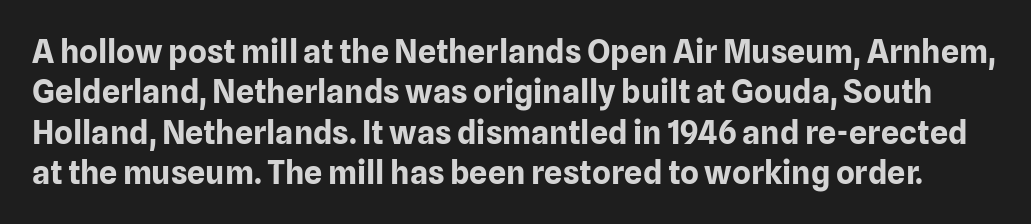
Q: Is the text bold? A: Yes.
Q: Is the text italic (slanted)? A: No, it is upright.
Q: Is the typeface a serif or a sans-serif typeface? A: Sans-serif.
Q: Is the text underlined? A: No.
Q: Is the spacing between letters normal or unusually wide? A: Normal.
Q: Is the spacing between lines tight, normal or loose? A: Normal.
Q: Width (condensed, normal, or wide)? A: Normal.
Q: Stroke contrast? A: Low.
Q: x-height? A: Medium.
Q: Monospaced? A: No.
